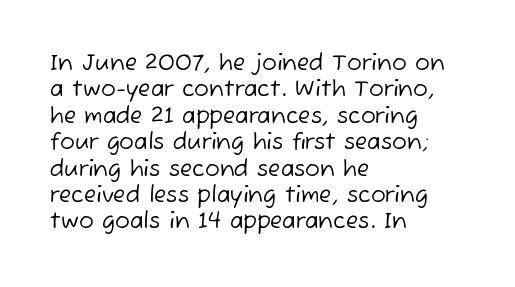
{"bold": "no", "underline": "no", "align": "left", "line_spacing_ratio": 1.2, "letter_spacing": "normal", "letter_spacing_em": 0.0, "glyph_px": 22}
